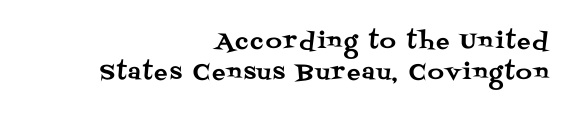
Q: Is the text italic (slanted)? A: No, it is upright.
Q: Is the text underlined? A: No.
Q: How is the paragraph aligned? A: Right-aligned.
Q: Is the spacing between lines tight, normal or loose? A: Normal.
